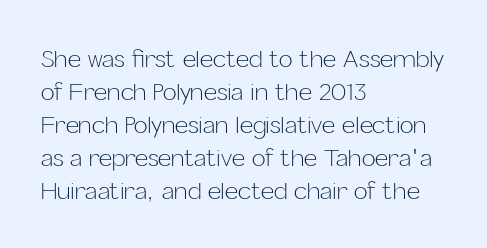
Does extra space separate the letters? No, they use regular spacing. The rendering anchors every line to the left-hand side. The axis of the letterforms is exactly vertical. These lines sit exactly where default settings would place them. Ink coverage per letter is moderate at most. Bare-footed words on every line.
